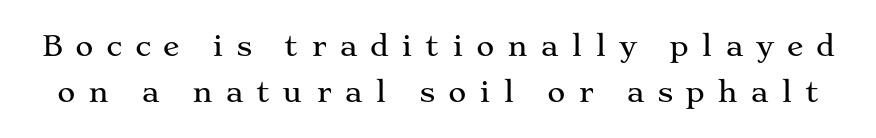
The gaps between neighbouring characters are conspicuously large. A roman cut, with each character standing at attention. Is this a fixed-width face? No — the glyphs have proportional, varying widths. The zone under the glyphs is completely vacant. The characters display serif detailing at their extremities. Whoever set this chose a conventional vertical rhythm.
